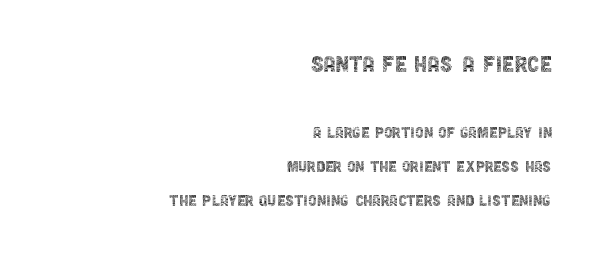
No extra ink here — the face is not bold. Spacing verdict: proportional, widths tailored to each character. The glyphs are unaccompanied by any horizontal stroke below them. This rendering employs a face without finishing strokes, i.e., a sans-serif.
